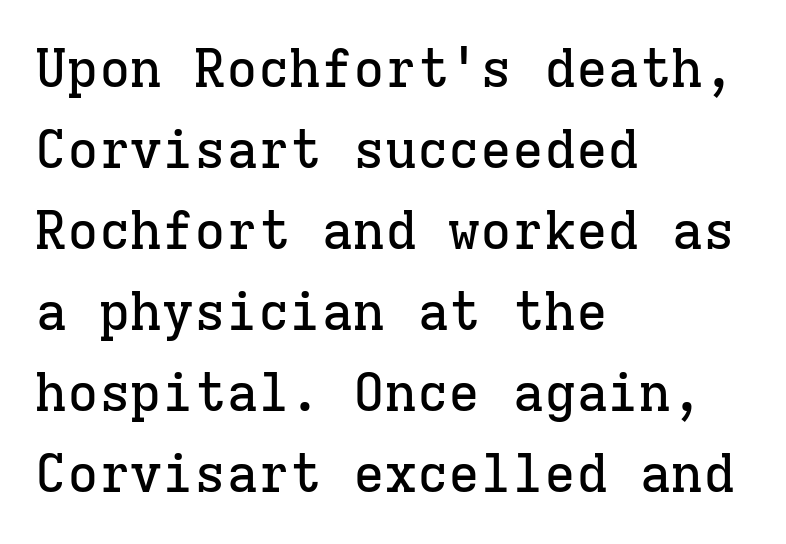
{"serif": "yes", "italic": "no", "width": "normal", "stroke_contrast": "low", "x_height": "medium", "monospaced": "yes", "underline": "no", "align": "left", "line_spacing": "normal", "line_spacing_ratio": 1.53, "letter_spacing": "normal", "letter_spacing_em": 0.0, "glyph_px": 53}
